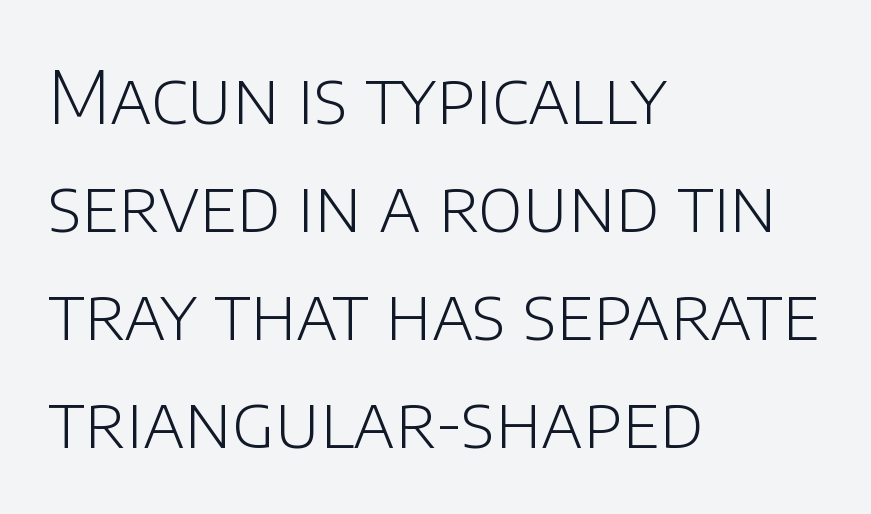
Q: Is the text bold? A: No.
Q: Is the text italic (slanted)? A: No, it is upright.
Q: Is the typeface a serif or a sans-serif typeface? A: Sans-serif.
Q: Is the text underlined? A: No.
Q: How is the paragraph aligned? A: Left-aligned.
Q: Is the spacing between letters normal or unusually wide? A: Normal.
Q: Is the spacing between lines tight, normal or loose? A: Normal.
Q: Width (condensed, normal, or wide)? A: Normal.
Q: Stroke contrast? A: Low.
Q: x-height? A: Large.
Q: Monospaced? A: No.
